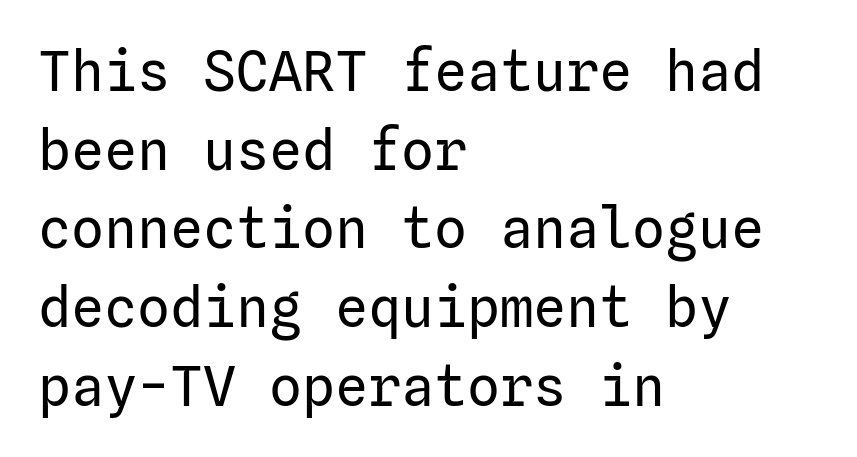
Q: Is the text bold? A: No.
Q: Is the text italic (slanted)? A: No, it is upright.
Q: Is the typeface a serif or a sans-serif typeface? A: Sans-serif.
Q: Is the text underlined? A: No.
Q: How is the paragraph aligned? A: Left-aligned.
Q: Is the spacing between letters normal or unusually wide? A: Normal.
Q: Is the spacing between lines tight, normal or loose? A: Normal.
Q: Width (condensed, normal, or wide)? A: Normal.
Q: Stroke contrast? A: Low.
Q: x-height? A: Medium.
